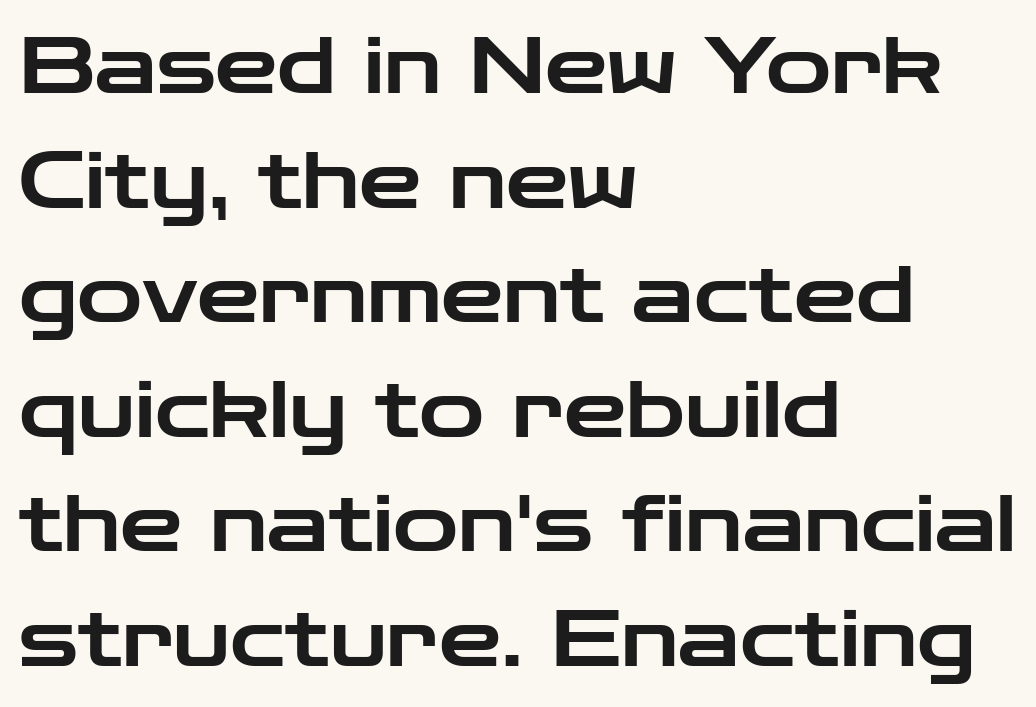
Q: Is the text italic (slanted)? A: No, it is upright.
Q: Is the typeface a serif or a sans-serif typeface? A: Sans-serif.
Q: Is the text underlined? A: No.
Q: How is the paragraph aligned? A: Left-aligned.
Q: Is the spacing between letters normal or unusually wide? A: Normal.
Q: Is the spacing between lines tight, normal or loose? A: Normal.
Q: Width (condensed, normal, or wide)? A: Wide.
Q: Stroke contrast? A: Low.
Q: x-height? A: Medium.
Q: Monospaced? A: No.
